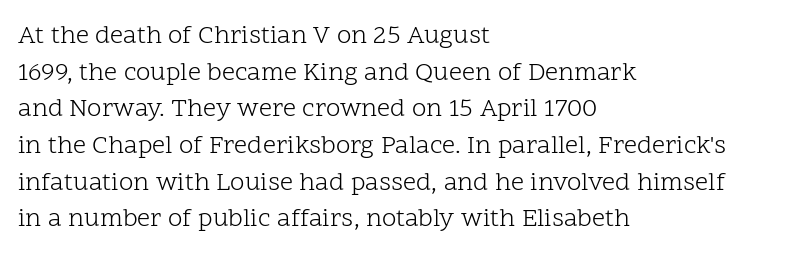
The image shows 26 px text type, upright; set left-aligned, normal line spacing (1.41x), normal letter spacing, not underlined.
